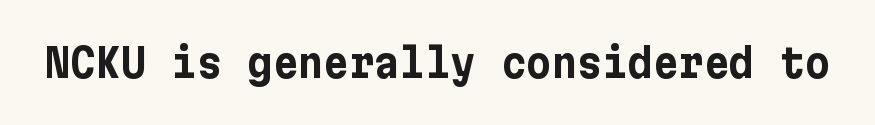
The image shows 39 px bold sans-serif type, upright; set normal letter spacing, not underlined; low stroke contrast and a medium x-height.
